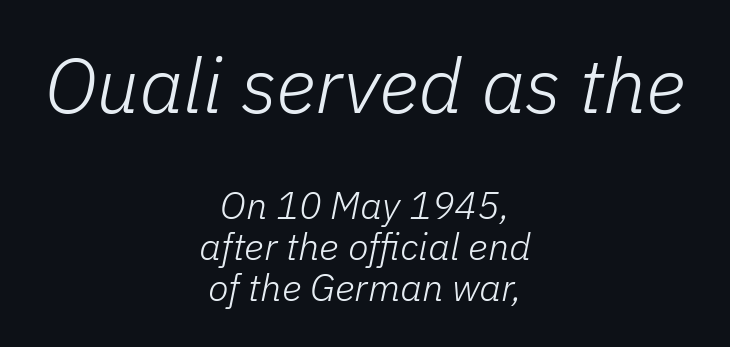
{"italic": "yes", "lean": "right", "slant_degrees": 11, "bold": "no", "weight": "light", "width": "normal", "stroke_contrast": "low", "x_height": "medium", "monospaced": "no", "underline": "no", "align": "center", "line_spacing": "tight", "line_spacing_ratio": 1.09, "letter_spacing": "normal", "letter_spacing_em": 0.0, "larger_block": "first", "size_ratio": 2.03, "glyph_px": 77}
